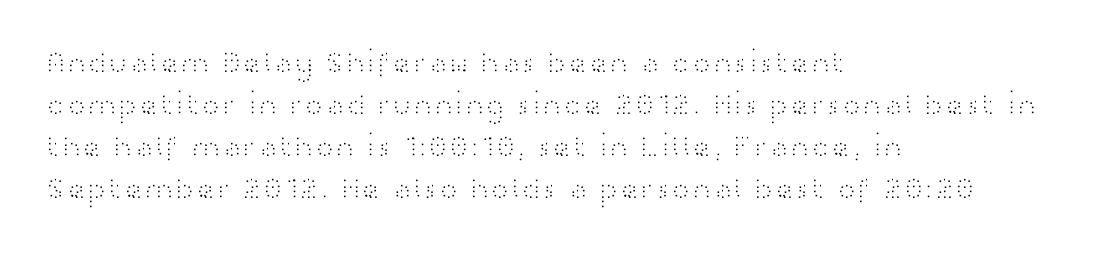
Q: Is the text bold? A: No.
Q: Is the text italic (slanted)? A: No, it is upright.
Q: Is the typeface a serif or a sans-serif typeface? A: Sans-serif.
Q: Is the text underlined? A: No.
Q: How is the paragraph aligned? A: Left-aligned.
Q: Is the spacing between letters normal or unusually wide? A: Normal.
Q: Is the spacing between lines tight, normal or loose? A: Normal.
Q: Width (condensed, normal, or wide)? A: Wide.
Q: Stroke contrast? A: High.
Q: x-height? A: Medium.
Q: Monospaced? A: No.
